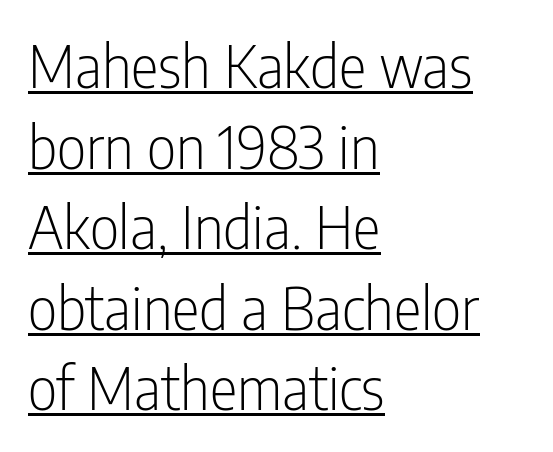
The image shows 58 px light, condensed sans-serif type, upright; set left-aligned, normal line spacing (1.39x), normal letter spacing, underlined; low stroke contrast and a medium x-height.
